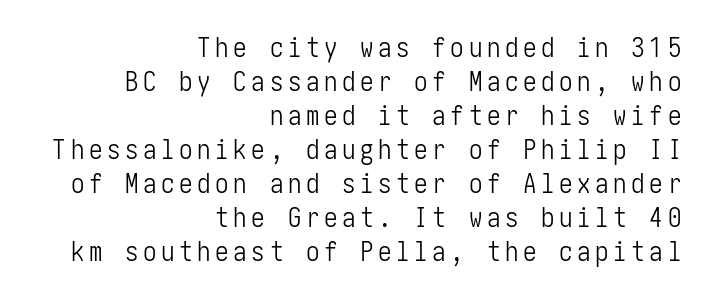
{"italic": "no", "bold": "no", "underline": "no", "align": "right", "line_spacing": "normal", "line_spacing_ratio": 1.26, "glyph_px": 27}
